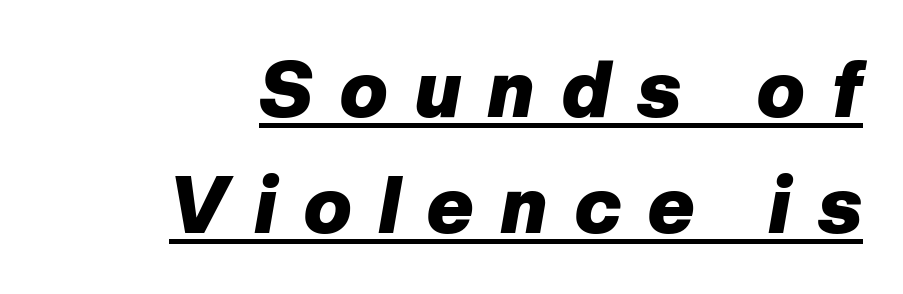
The image shows 79 px heavy type, italic (leaning right); set right-aligned, normal line spacing (1.47x), unusually wide letter spacing (+0.35 em), underlined; low stroke contrast and a medium x-height.
